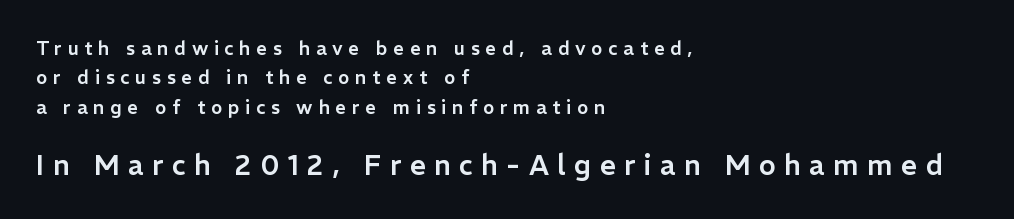
The image shows 28 px sans-serif type, upright; set left-aligned, normal line spacing (1.55x), unusually wide letter spacing (+0.3 em), not underlined; the second (bottom) block is 1.47x larger; low stroke contrast and a medium x-height.
